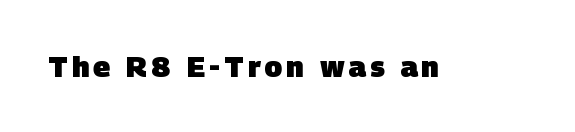
Q: Is the text bold? A: Yes.
Q: Is the typeface a serif or a sans-serif typeface? A: Sans-serif.
Q: Is the text underlined? A: No.
Q: Width (condensed, normal, or wide)? A: Normal.
Q: Stroke contrast? A: Low.
Q: x-height? A: Large.
Q: Monospaced? A: No.
